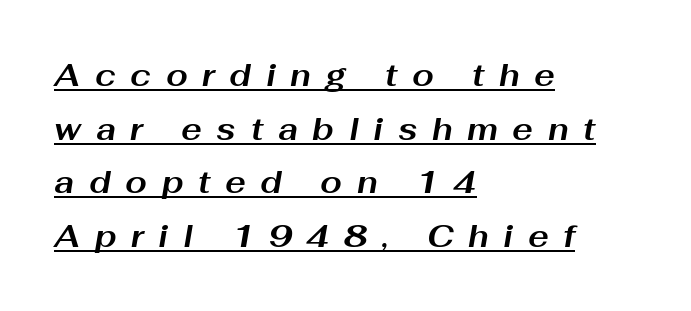
{"italic": "yes", "lean": "right", "slant_degrees": 10, "bold": "yes", "weight": "bold", "width": "wide", "stroke_contrast": "medium", "x_height": "medium", "monospaced": "no", "underline": "yes", "align": "left", "line_spacing_ratio": 1.73, "letter_spacing": "wide", "letter_spacing_em": 0.47, "glyph_px": 31}
